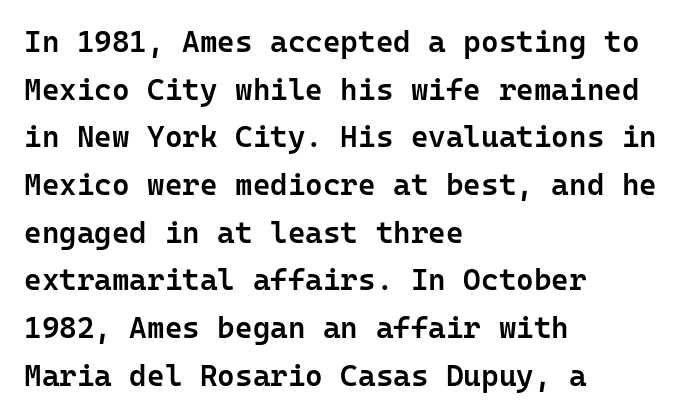
Q: Is the text bold? A: Semi-bold.
Q: Is the text italic (slanted)? A: No, it is upright.
Q: Is the typeface a serif or a sans-serif typeface? A: Sans-serif.
Q: Is the text underlined? A: No.
Q: How is the paragraph aligned? A: Left-aligned.
Q: Is the spacing between letters normal or unusually wide? A: Normal.
Q: Is the spacing between lines tight, normal or loose? A: Normal.
Q: Width (condensed, normal, or wide)? A: Normal.
Q: Stroke contrast? A: Low.
Q: x-height? A: Medium.
Q: Monospaced? A: Yes.
